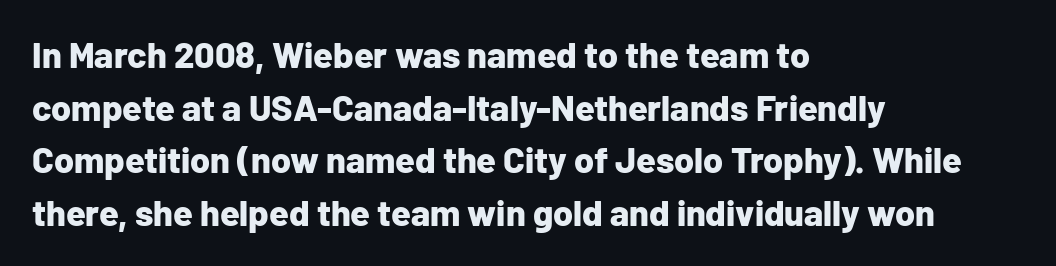
Q: Is the text bold? A: Yes.
Q: Is the text italic (slanted)? A: No, it is upright.
Q: Is the typeface a serif or a sans-serif typeface? A: Sans-serif.
Q: Is the text underlined? A: No.
Q: How is the paragraph aligned? A: Left-aligned.
Q: Is the spacing between letters normal or unusually wide? A: Normal.
Q: Is the spacing between lines tight, normal or loose? A: Normal.
Q: Width (condensed, normal, or wide)? A: Normal.
Q: Stroke contrast? A: Low.
Q: x-height? A: Medium.
Q: Monospaced? A: No.
